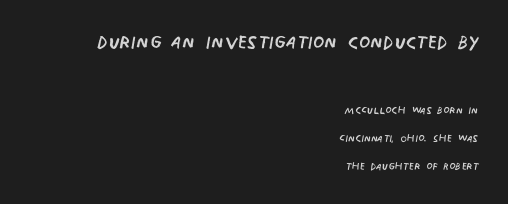
The image shows 26 px text type; set right-aligned, loose line spacing (2.03x), normal letter spacing, not underlined; the first (top) block is 1.86x larger.
